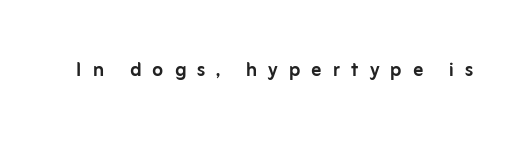
Q: Is the text italic (slanted)? A: No, it is upright.
Q: Is the text underlined? A: No.
Q: Is the spacing between letters normal or unusually wide? A: Unusually wide.
